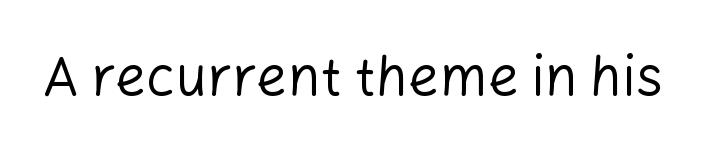
Q: Is the text bold? A: No.
Q: Is the text italic (slanted)? A: No, it is upright.
Q: Is the typeface a serif or a sans-serif typeface? A: Sans-serif.
Q: Is the text underlined? A: No.
Q: Is the spacing between letters normal or unusually wide? A: Normal.
Q: Width (condensed, normal, or wide)? A: Normal.
Q: Stroke contrast? A: Low.
Q: x-height? A: Medium.
Q: Monospaced? A: No.
